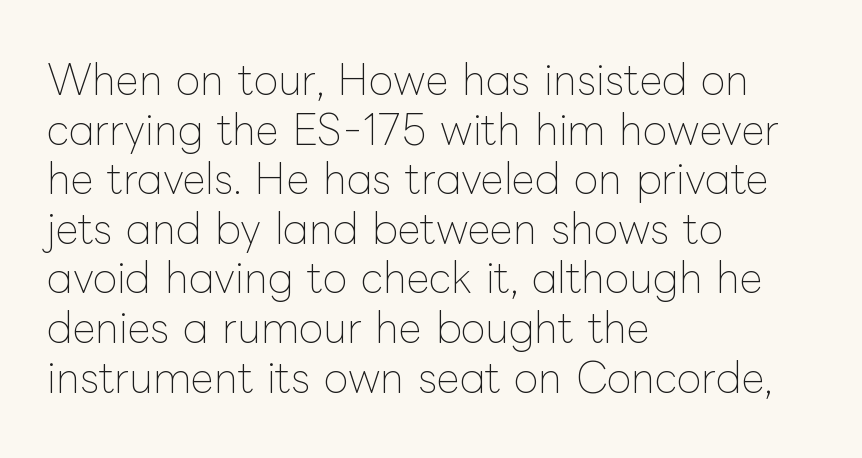
Underlining? Definitely not there. Alignment: flush left. These lines keep a tight, regular rhythm from letter to letter. The strokes are not fattened; the text isn't bold. The letters stand upright; this is a roman face. Think of a printed novel: that variable character pitch is what you see here.
